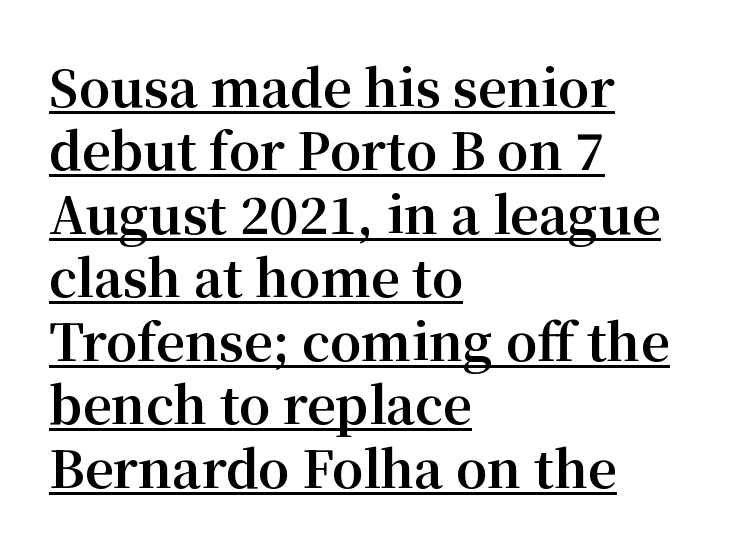
{"serif": "yes", "italic": "no", "bold": "yes", "weight": "bold", "width": "normal", "stroke_contrast": "medium", "x_height": "medium", "monospaced": "no", "underline": "yes", "align": "left", "line_spacing": "normal", "line_spacing_ratio": 1.27, "letter_spacing": "normal", "letter_spacing_em": 0.0, "glyph_px": 50}
